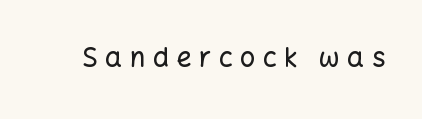
Words appear elongated and porous because spacing is wide. Italic: no, the glyphs are upright roman. Check the space under the baseline: it is left empty.
